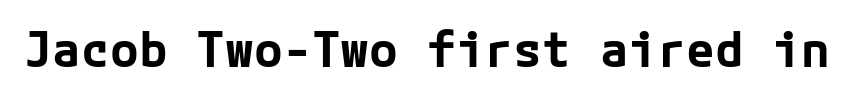
Q: Is the text bold? A: Yes.
Q: Is the text italic (slanted)? A: No, it is upright.
Q: Is the typeface a serif or a sans-serif typeface? A: Sans-serif.
Q: Is the text underlined? A: No.
Q: Is the spacing between letters normal or unusually wide? A: Normal.
Q: Width (condensed, normal, or wide)? A: Normal.
Q: Stroke contrast? A: Low.
Q: x-height? A: Medium.
